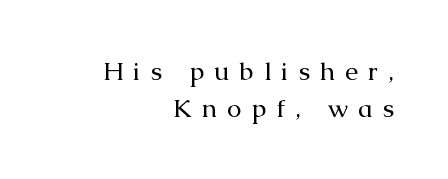
{"italic": "no", "bold": "no", "underline": "no", "align": "right", "line_spacing": "normal", "line_spacing_ratio": 1.41, "letter_spacing": "wide", "letter_spacing_em": 0.38, "glyph_px": 26}
